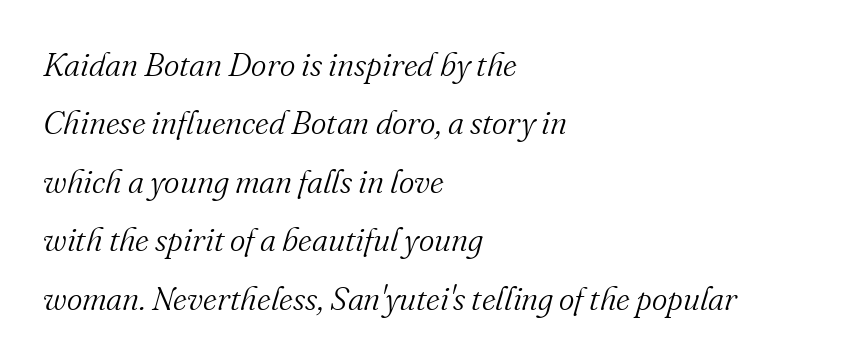
Q: Is the text bold? A: No.
Q: Is the text italic (slanted)? A: Yes, it leans right by about 16 degrees.
Q: Is the typeface a serif or a sans-serif typeface? A: Serif.
Q: Is the text underlined? A: No.
Q: How is the paragraph aligned? A: Left-aligned.
Q: Is the spacing between letters normal or unusually wide? A: Normal.
Q: Width (condensed, normal, or wide)? A: Normal.
Q: Stroke contrast? A: Medium.
Q: x-height? A: Small.
Q: Monospaced? A: No.
